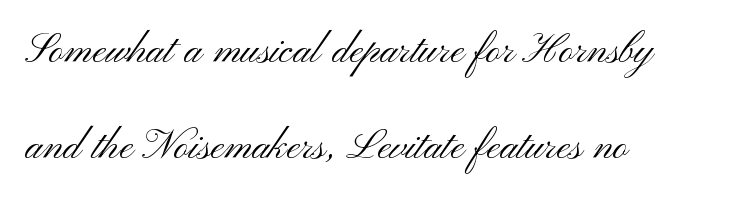
The rendering shows plain stroke endings on the letterforms — a sans-serif design. Here the designer chose a conventional face with non-uniform glyph widths. Underlining? Definitely not there.
